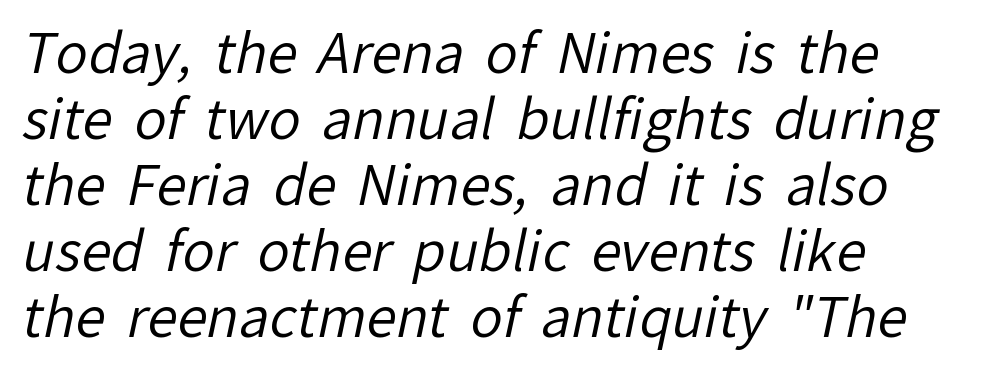
This sample uses a sans-serif face. The face looks like a standard text weight, possibly lighter. Descenders are the only things crossing below the line. Alignment: flush left. Between one letter and the next there's only the usual sliver of space.
